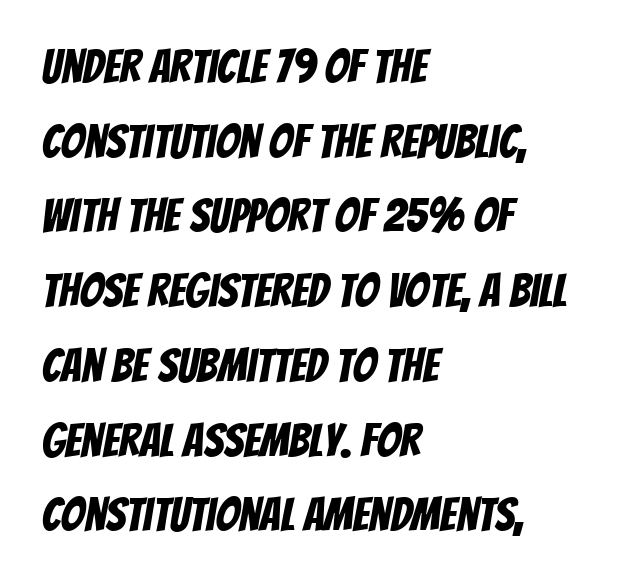
The image shows 47 px condensed sans-serif type; set left-aligned, normal line spacing (1.59x), normal letter spacing, not underlined; low stroke contrast and a large x-height.
